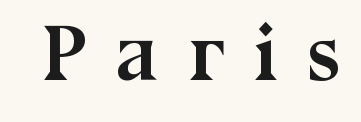
A typesetter would call this heavily tracked-out type. In terms of posture, this sample is upright. Serifs: yes, visible at the terminals of the letterforms. Nobody drew a line under any word here. You could not count columns in this text — the font is proportionally spaced.
